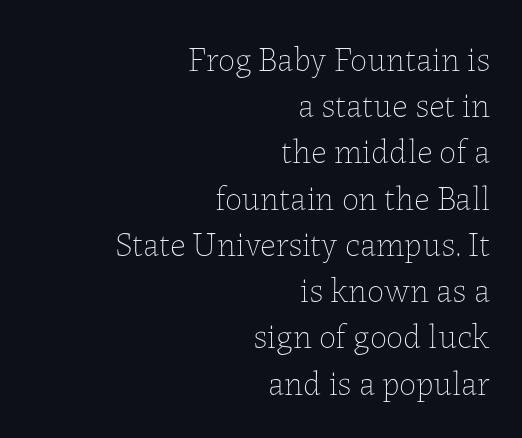
{"italic": "no", "bold": "no", "weight": "thin", "width": "normal", "stroke_contrast": "low", "x_height": "medium", "monospaced": "no", "underline": "no", "align": "right", "line_spacing": "normal", "line_spacing_ratio": 1.36, "letter_spacing": "normal", "letter_spacing_em": 0.0, "glyph_px": 34}
